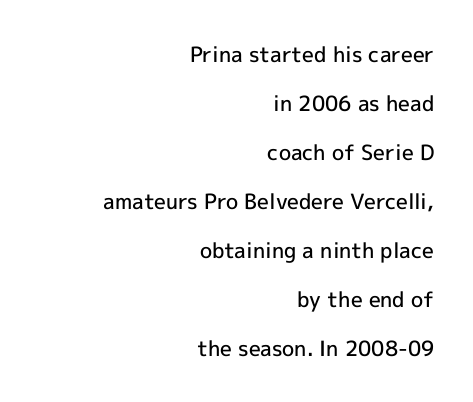
The lines in this sample share a right terminus and differ only in where they begin. Horizontal bands of white between lines are thick stripes. Spacing between characters is what you'd get straight out of the box. What weight is shown? A semibold, between regular and bold. Underline: absent. The font's upright variant was chosen for this text.
